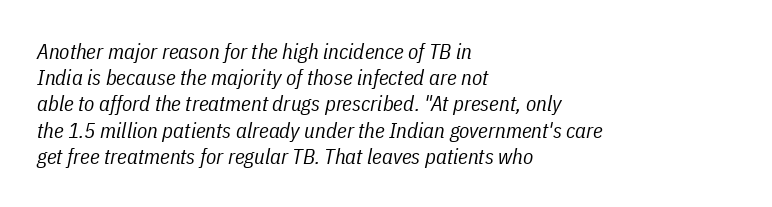
{"italic": "yes", "lean": "right", "slant_degrees": 11, "bold": "no", "underline": "no", "align": "left", "line_spacing": "normal", "line_spacing_ratio": 1.25, "letter_spacing": "normal", "letter_spacing_em": 0.0, "glyph_px": 21}
